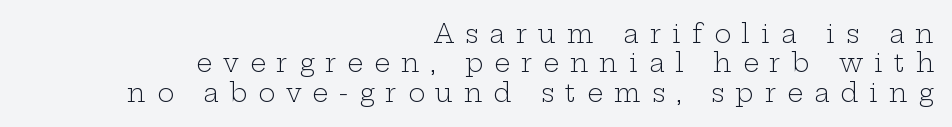
Q: Is the text bold? A: No.
Q: Is the text italic (slanted)? A: No, it is upright.
Q: Is the text underlined? A: No.
Q: How is the paragraph aligned? A: Right-aligned.
Q: Is the spacing between letters normal or unusually wide? A: Unusually wide.
